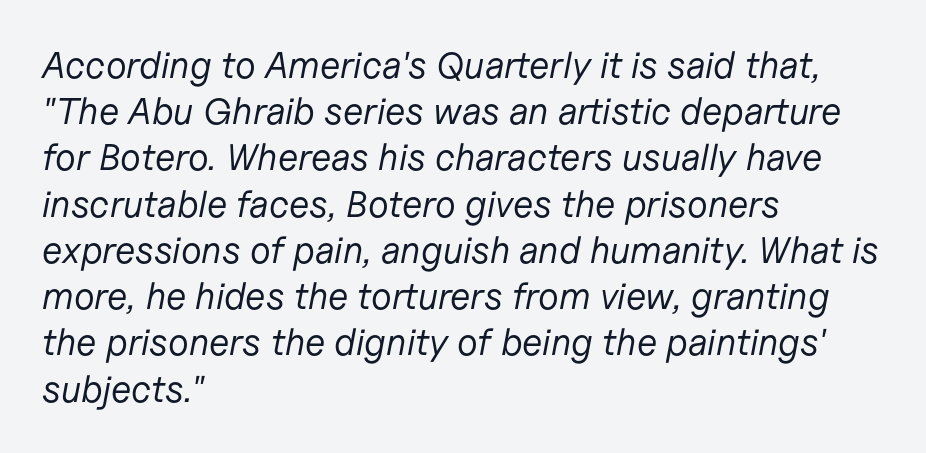
Glyph-to-glyph distance matches everyday printed text. Character widths vary here, with narrow letters taking less room than wide ones. A classic flush-left, rag-right setting is used for this passage. Slant detected: the letters are inclined.
